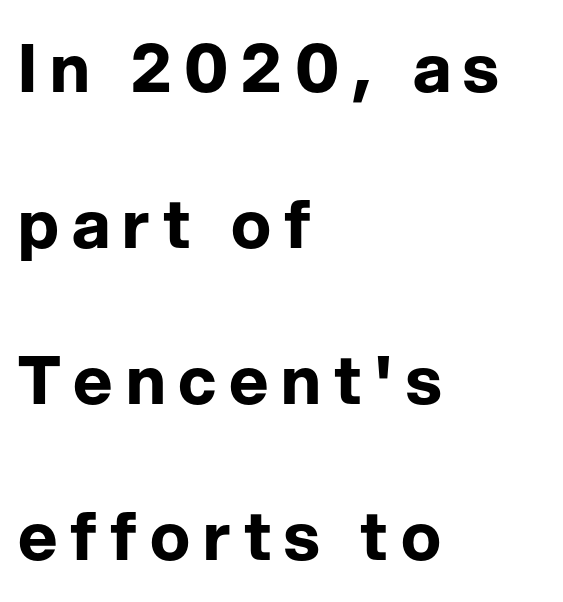
{"serif": "no", "italic": "no", "bold": "yes", "weight": "bold", "width": "normal", "stroke_contrast": "low", "x_height": "medium", "monospaced": "no", "underline": "no", "align": "left", "line_spacing": "loose", "line_spacing_ratio": 2.33, "glyph_px": 67}
